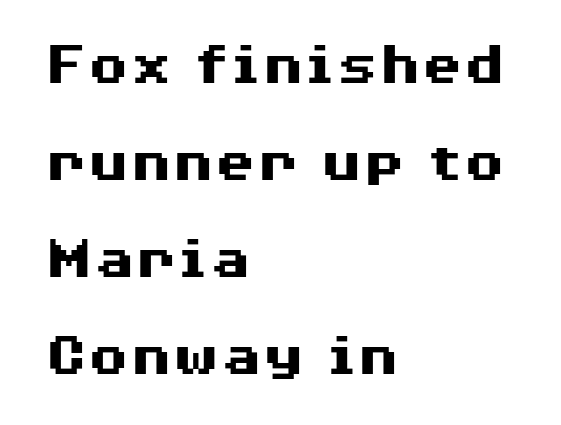
The image shows 61 px heavy, wide sans-serif type, upright; set left-aligned, normal line spacing (1.59x), normal letter spacing, not underlined; medium stroke contrast and a medium x-height.
